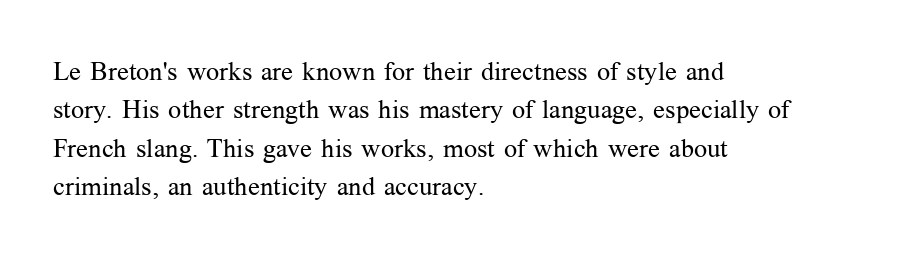
The image shows 26 px text type, upright; set left-aligned, normal line spacing (1.48x), normal letter spacing, not underlined.
